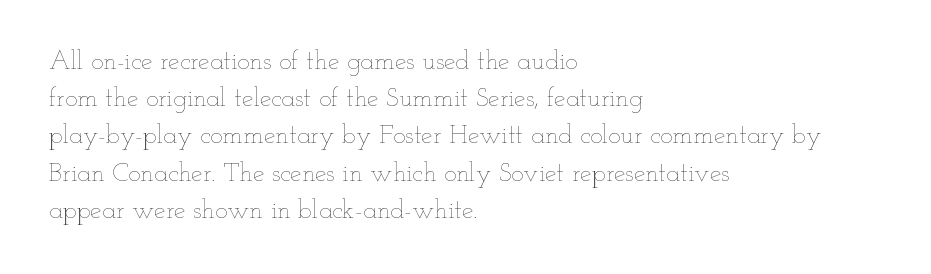
The rendering anchors every line to the left-hand side. A clean baseline with only descenders dipping below it. No chunkiness to these letters — they're not bold. Leading matches the norm, producing a regular column. Ascenders rise straight up at ninety degrees. Nobody touched the tracking dial on this one.
